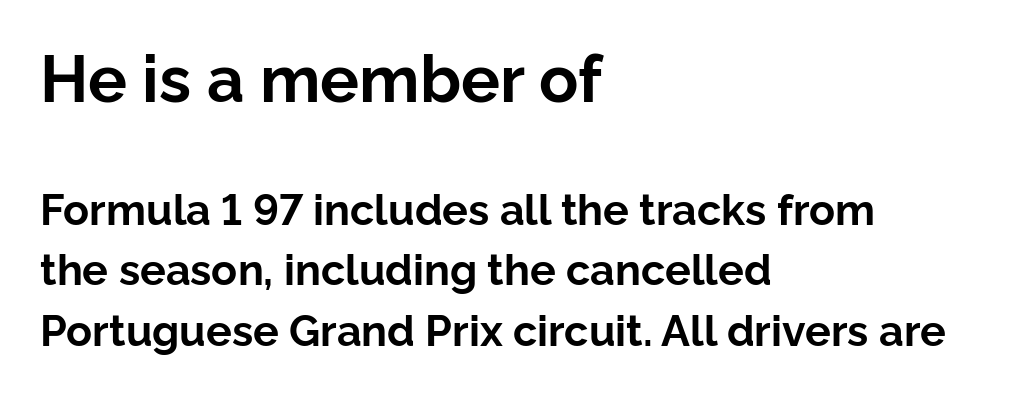
Q: Is the text bold? A: Yes.
Q: Is the text italic (slanted)? A: No, it is upright.
Q: Is the typeface a serif or a sans-serif typeface? A: Sans-serif.
Q: Is the text underlined? A: No.
Q: How is the paragraph aligned? A: Left-aligned.
Q: Is the spacing between letters normal or unusually wide? A: Normal.
Q: Is the spacing between lines tight, normal or loose? A: Normal.
Q: Which block of text is set in a larger size, the first (top) or the second (bottom)? A: The first (top) one.
Q: Width (condensed, normal, or wide)? A: Normal.
Q: Stroke contrast? A: Low.
Q: x-height? A: Medium.
Q: Monospaced? A: No.
